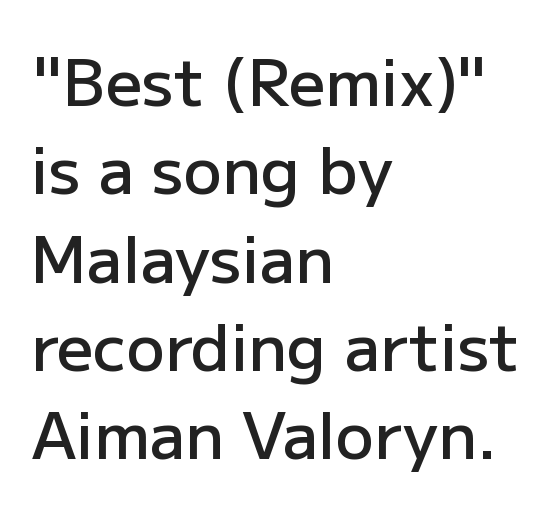
Q: Is the text bold? A: Semi-bold.
Q: Is the text italic (slanted)? A: No, it is upright.
Q: Is the typeface a serif or a sans-serif typeface? A: Sans-serif.
Q: Is the text underlined? A: No.
Q: How is the paragraph aligned? A: Left-aligned.
Q: Is the spacing between letters normal or unusually wide? A: Normal.
Q: Is the spacing between lines tight, normal or loose? A: Normal.
Q: Width (condensed, normal, or wide)? A: Normal.
Q: Stroke contrast? A: Low.
Q: x-height? A: Medium.
Q: Monospaced? A: No.
